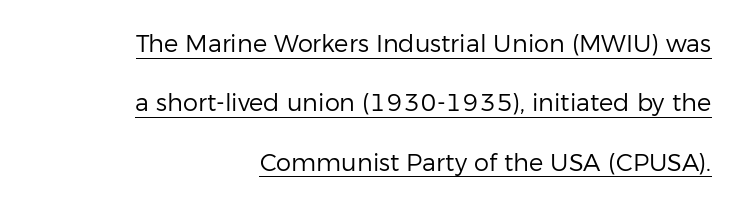
The compositor pushed each line to the right boundary. Widely set lines give the paragraph a tall, airy silhouette. The face looks like a standard text weight, possibly lighter. These characters rest on top of a visible drawn line.
